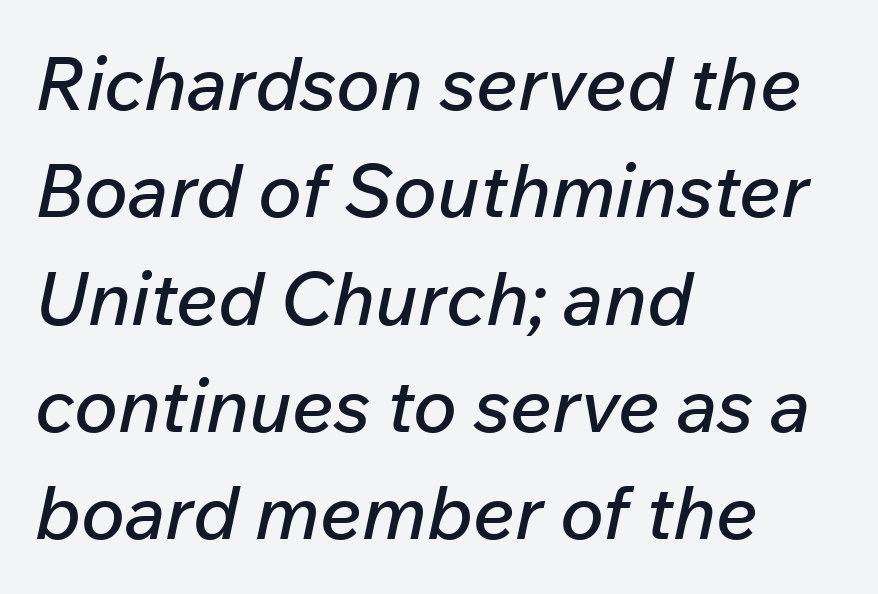
{"italic": "yes", "lean": "right", "slant_degrees": 12, "width": "normal", "stroke_contrast": "low", "x_height": "medium", "monospaced": "no", "underline": "no", "align": "left", "line_spacing": "normal", "line_spacing_ratio": 1.45, "letter_spacing": "normal", "letter_spacing_em": 0.0, "glyph_px": 74}
